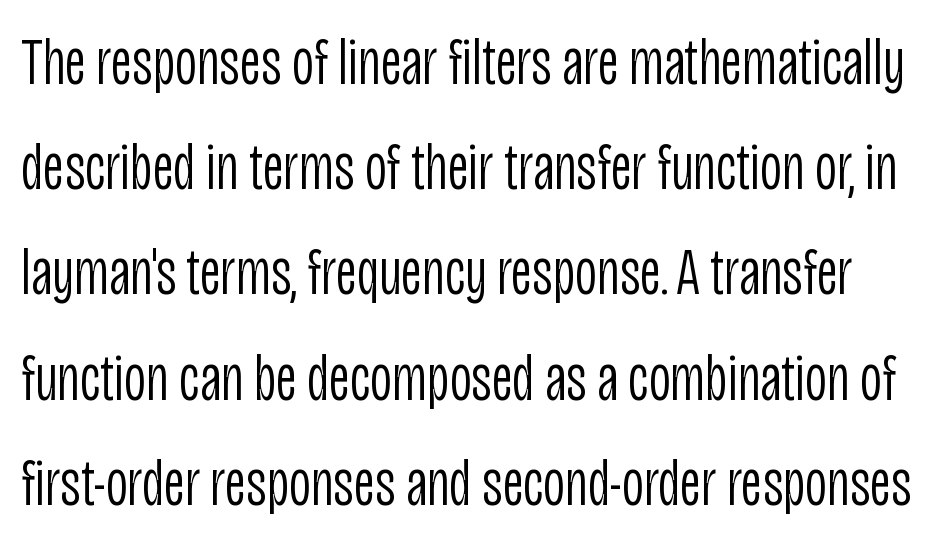
{"serif": "no", "italic": "no", "bold": "no", "weight": "light", "width": "condensed", "stroke_contrast": "low", "x_height": "large", "monospaced": "no", "underline": "no", "line_spacing": "normal", "line_spacing_ratio": 1.57, "letter_spacing": "normal", "letter_spacing_em": 0.0, "glyph_px": 67}
